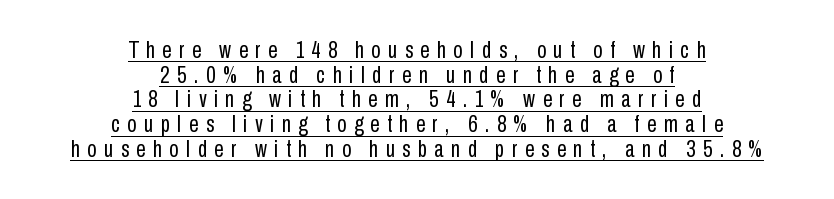
{"italic": "no", "bold": "no", "underline": "yes", "align": "center", "line_spacing": "tight", "line_spacing_ratio": 1.03, "letter_spacing": "wide", "letter_spacing_em": 0.31, "glyph_px": 24}
